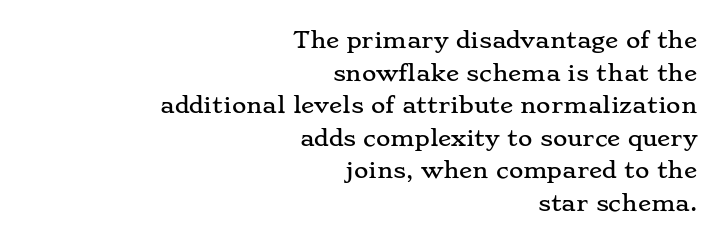
Q: Is the text italic (slanted)? A: No, it is upright.
Q: Is the text underlined? A: No.
Q: How is the paragraph aligned? A: Right-aligned.
Q: Is the spacing between letters normal or unusually wide? A: Normal.
Q: Is the spacing between lines tight, normal or loose? A: Normal.
